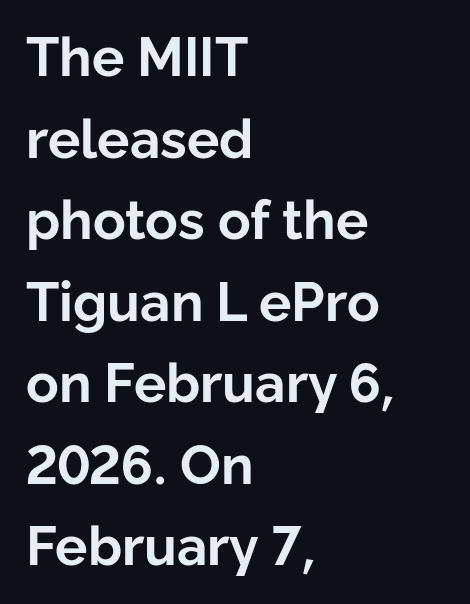
Ascenders rise straight up at ninety degrees. The passage shown is typeset with a sans-serif family. The space beneath each line is pristine and unruled. Summary of weight: heavy, a full bold.
